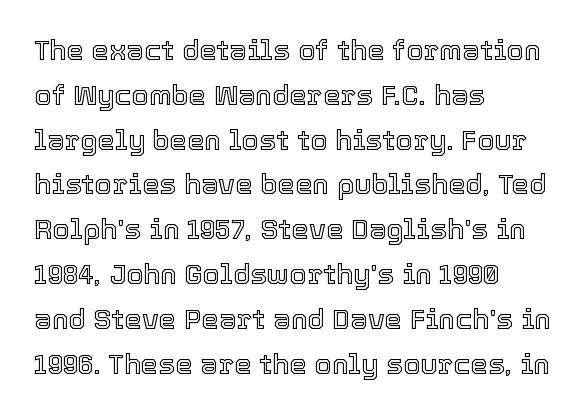
{"italic": "no", "width": "normal", "x_height": "medium", "monospaced": "no", "underline": "no", "align": "left", "line_spacing": "normal", "line_spacing_ratio": 1.6, "letter_spacing": "normal", "letter_spacing_em": 0.0, "glyph_px": 28}
